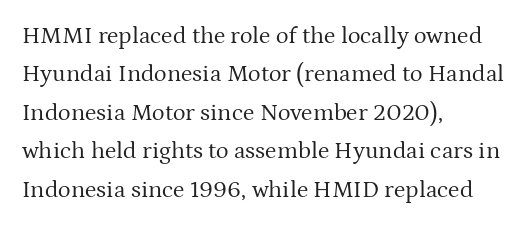
Plain, unruled lines of type. No heavy texture on the line: the type isn't bold. Look at the tracking — it's just the regular setting, nothing added. The axis of the letterforms is exactly vertical. The rows are spaced the way most documents space them.
